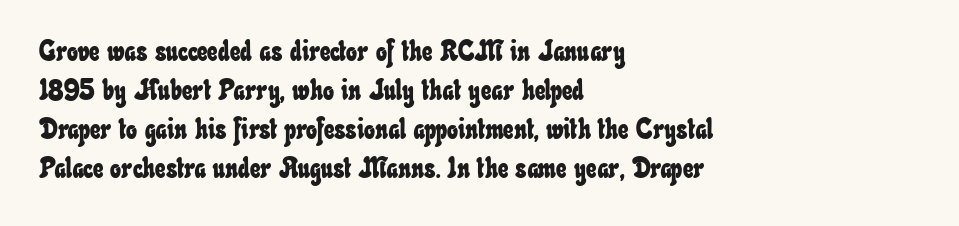
{"width": "condensed", "stroke_contrast": "low", "x_height": "small", "monospaced": "no", "underline": "no", "align": "left", "line_spacing": "normal", "line_spacing_ratio": 1.35, "letter_spacing": "normal", "letter_spacing_em": 0.0, "glyph_px": 29}
